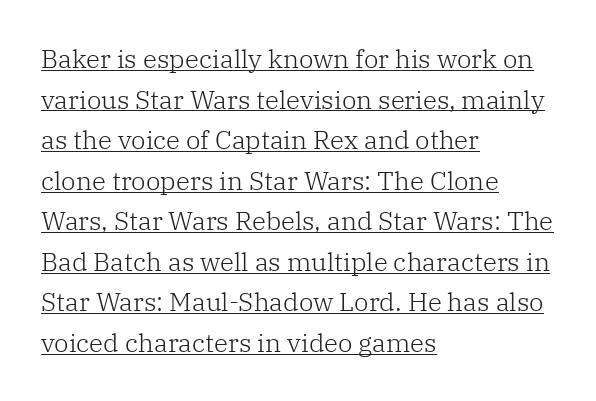
Notice how descenders clear the ascenders below comfortably — that's standard leading. The font is comparable to plain body text, perhaps lighter. The horizontal fit of the characters is conventional and even. Designer's note — italics off, roman on. Horizontally, the lines are justified to the leading edge only. This rendering features underlined lettering.
